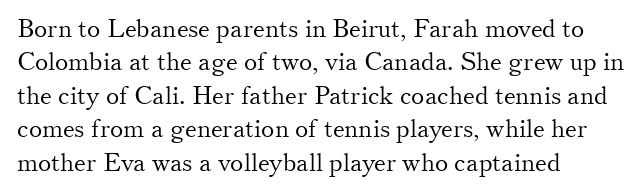
The image shows 25 px text type, upright; set left-aligned, normal line spacing (1.34x), normal letter spacing, not underlined.
